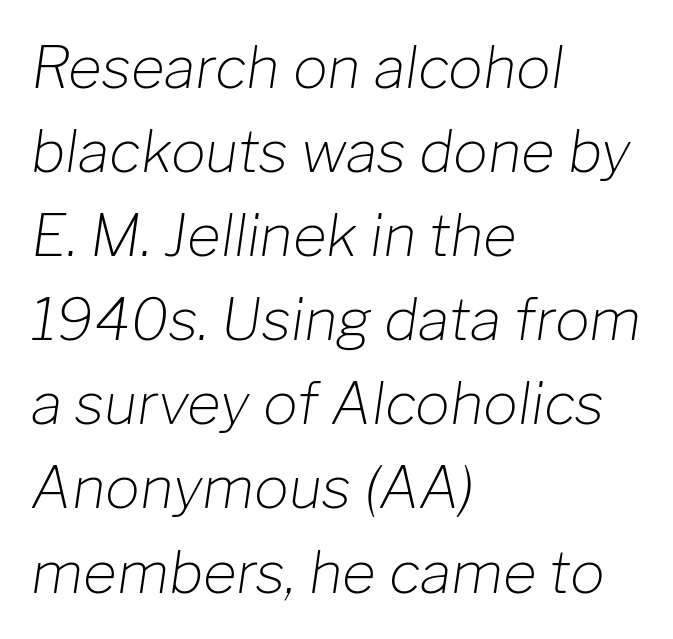
The image shows 58 px light type, italic (leaning right); set left-aligned, normal line spacing (1.45x), normal letter spacing, not underlined; low stroke contrast and a medium x-height.
